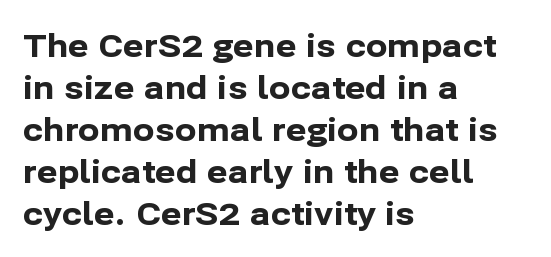
Unlike a traditional serif, this face leaves its strokes unadorned. This is roman type, the default non-slanted kind. How heavy is the stroke? Heavy — this is a bold. Each word holds together tightly as a unit, with standard inter-letter gaps. Do the characters align in a grid? No, the font is proportional. Alignment: flush left.
